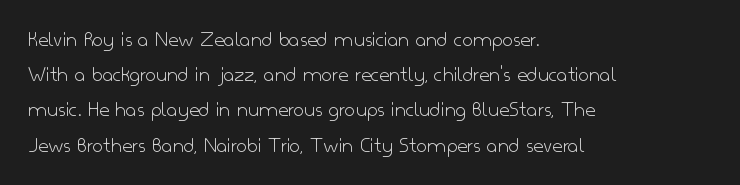
A typesetter would call this leading conventional body-copy spacing. Casual observation: everything's shoved over to the left. Counters stay open thanks to moderate or lighter strokes. The lettering stays uniformly vertical, giving the passage a roman look. No extra tracking has been applied to these lines. The gap between lines stays unmarked.
